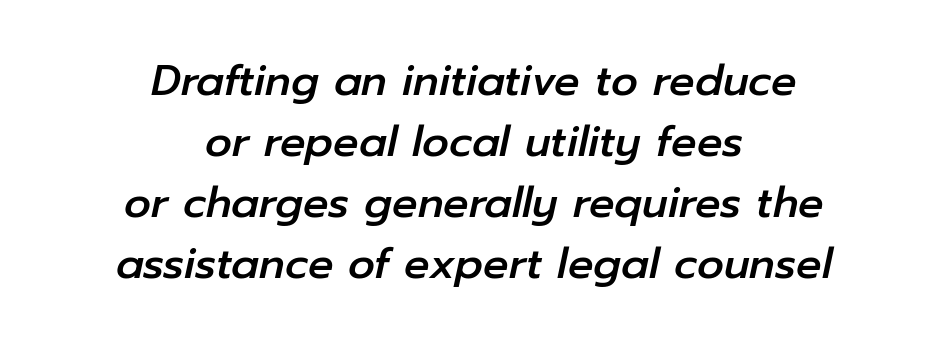
{"italic": "yes", "lean": "right", "slant_degrees": 12, "width": "normal", "stroke_contrast": "low", "x_height": "medium", "monospaced": "no", "underline": "no", "align": "center", "line_spacing": "normal", "line_spacing_ratio": 1.45, "letter_spacing": "normal", "letter_spacing_em": 0.0, "glyph_px": 42}
